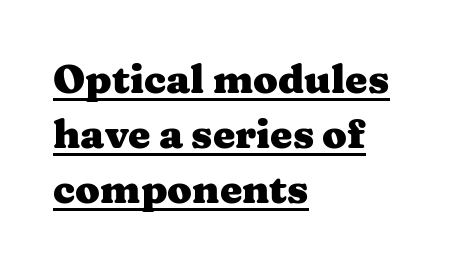
{"serif": "yes", "italic": "no", "bold": "yes", "weight": "heavy", "width": "wide", "stroke_contrast": "medium", "x_height": "medium", "monospaced": "no", "underline": "yes", "align": "left", "line_spacing": "normal", "line_spacing_ratio": 1.37, "letter_spacing": "normal", "letter_spacing_em": 0.0, "glyph_px": 40}
